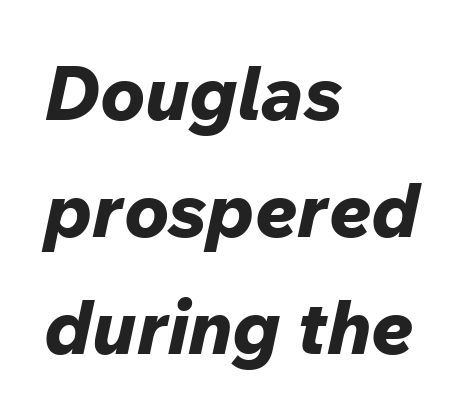
Q: Is the text bold? A: Yes.
Q: Is the text italic (slanted)? A: Yes, it leans right by about 12 degrees.
Q: Is the text underlined? A: No.
Q: How is the paragraph aligned? A: Left-aligned.
Q: Is the spacing between letters normal or unusually wide? A: Normal.
Q: Is the spacing between lines tight, normal or loose? A: Normal.
Q: Width (condensed, normal, or wide)? A: Normal.
Q: Stroke contrast? A: Low.
Q: x-height? A: Medium.
Q: Monospaced? A: No.
